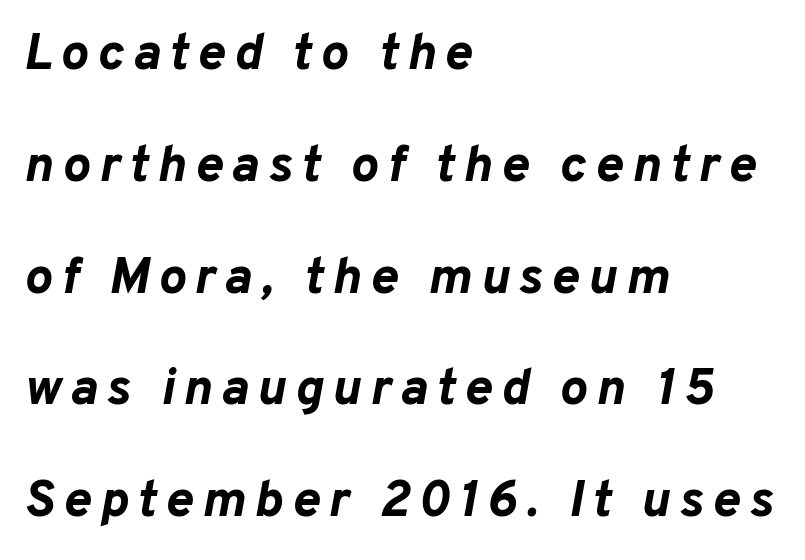
The image shows 52 px bold type, italic (leaning right); set left-aligned, loose line spacing (2.15x), not underlined; low stroke contrast and a medium x-height.
